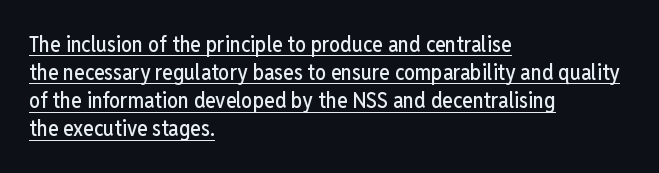
Q: Is the text italic (slanted)? A: No, it is upright.
Q: Is the text underlined? A: Yes.
Q: How is the paragraph aligned? A: Left-aligned.
Q: Is the spacing between letters normal or unusually wide? A: Normal.
Q: Is the spacing between lines tight, normal or loose? A: Normal.
